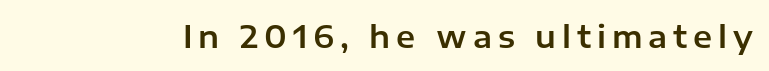
Do the characters align in a grid? No, the font is proportional. The baseline area is clear. The lettering holds an erect, upright posture throughout. Look at the bottom of the vertical strokes: they stop flat, with no serifs.
